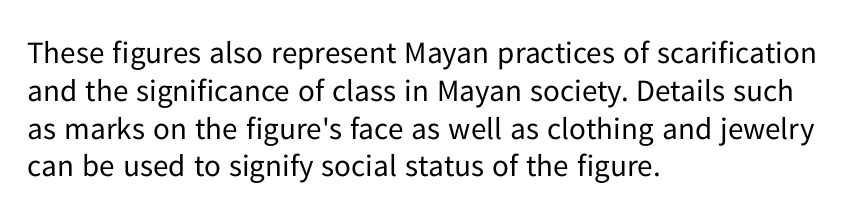
Q: Is the text bold? A: No.
Q: Is the text italic (slanted)? A: No, it is upright.
Q: Is the typeface a serif or a sans-serif typeface? A: Sans-serif.
Q: Is the text underlined? A: No.
Q: How is the paragraph aligned? A: Left-aligned.
Q: Is the spacing between letters normal or unusually wide? A: Normal.
Q: Width (condensed, normal, or wide)? A: Normal.
Q: Stroke contrast? A: Low.
Q: x-height? A: Medium.
Q: Monospaced? A: No.
